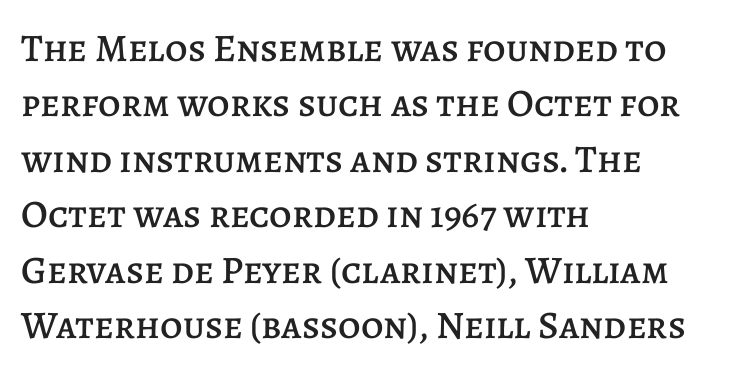
The typesetter chose a ragged-right arrangement here. Character widths vary here, with narrow letters taking less room than wide ones. Vertically, the passage feels balanced, rows spaced as you'd expect. Descender tails drop into unmarked territory. Each word holds together tightly as a unit, with standard inter-letter gaps.
